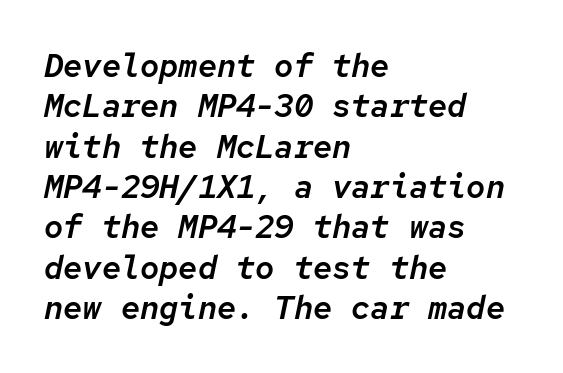
The image shows 32 px text type, italic (leaning right), monospaced; set left-aligned, normal line spacing (1.26x), normal letter spacing, not underlined; low stroke contrast and a medium x-height.
